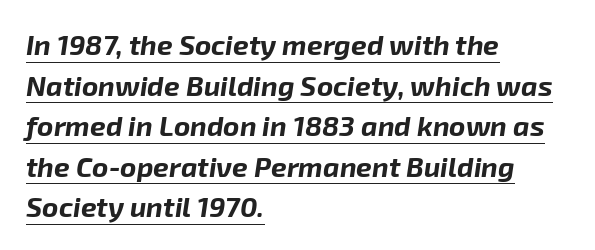
The image shows 28 px bold type, italic (leaning right); set left-aligned, normal line spacing (1.45x), normal letter spacing, underlined; low stroke contrast and a medium x-height.
